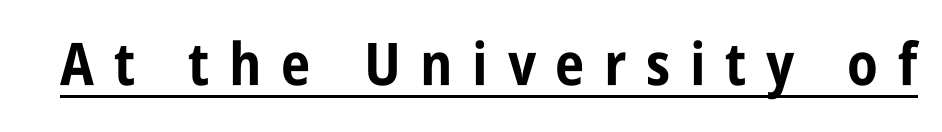
{"serif": "no", "italic": "no", "bold": "yes", "weight": "bold", "width": "condensed", "stroke_contrast": "low", "x_height": "large", "monospaced": "no", "underline": "yes", "letter_spacing": "wide", "letter_spacing_em": 0.33, "glyph_px": 59}
